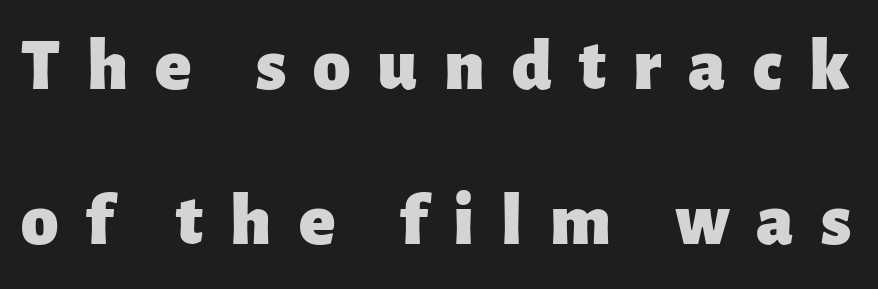
The image shows 75 px heavy sans-serif type, upright; set loose line spacing (2.07x), unusually wide letter spacing (+0.36 em), not underlined; low stroke contrast and a medium x-height.
